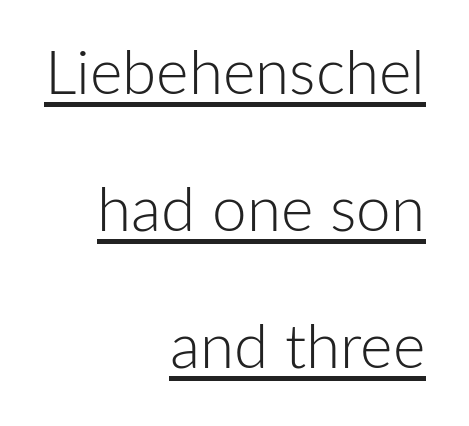
Proportional: the letters do not fall into vertical columns. You could call the tracking neutral — neither tight nor loose. Vertically, the passage feels expansive, rows floating well apart. A sans-serif font was chosen for this passage.
